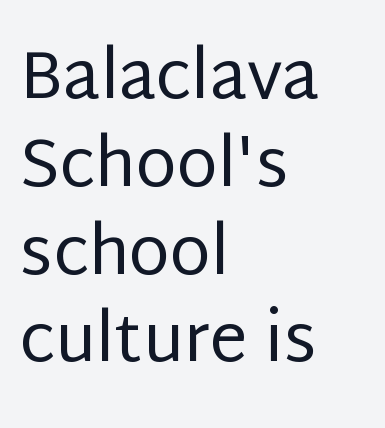
Each letter's strokes conclude bluntly, with no projecting serifs. This reads as an unemphasized weight, regular at the heaviest. The vertical gap from one line to the next is medium. The baseline area is clear. This sample uses an upright cut, with every glyph sitting square on the baseline. Left-aligned paragraph, ragged on the right.
